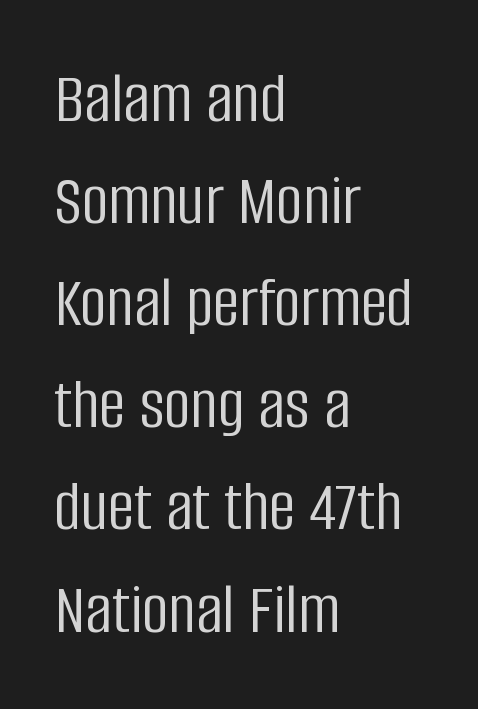
The image shows 74 px light, condensed sans-serif type, upright; set left-aligned, normal line spacing (1.38x), normal letter spacing, not underlined; low stroke contrast and a large x-height.
